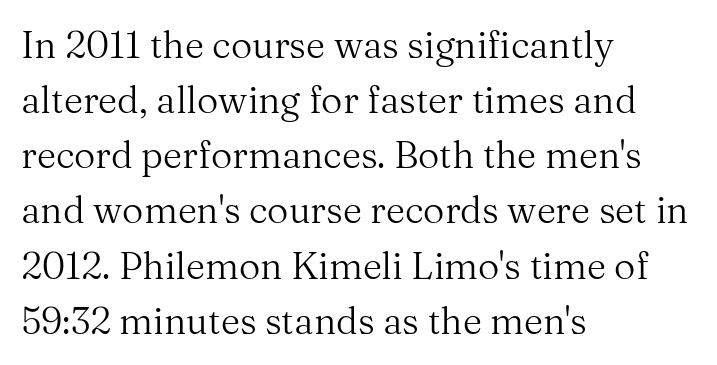
Think of a printed novel: that variable character pitch is what you see here. Horizontal bands of white between lines are of average thickness. Look at the tracking — it's just the regular setting, nothing added. Do the letters lean? They stand straight. This rendering uses left alignment, leaving the right contour irregular. The font family rendered here belongs to the serif group.
